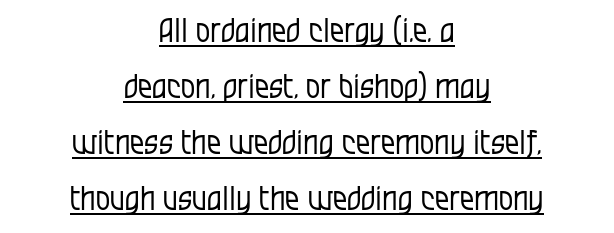
Students, observe the line beneath the letters — that is underlining. Look at the bottom of the vertical strokes: they stop flat, with no serifs. The letters look calm and open, with moderate or lighter stems. The letters sit at their default tracking, neither squeezed nor spread. Designer's note — italics off, roman on. Layout note: lines centered.
